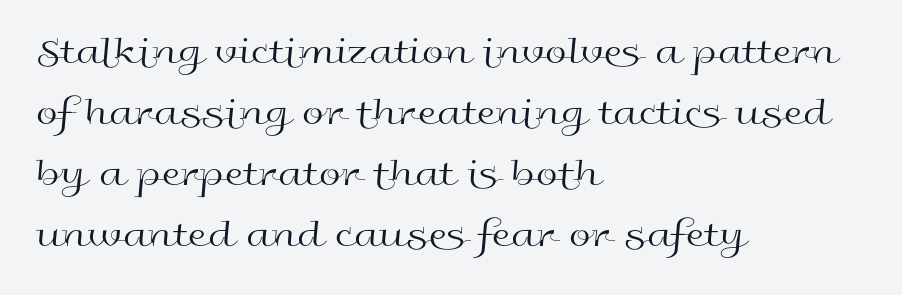
{"serif": "no", "italic": "no", "bold": "no", "weight": "regular", "width": "wide", "x_height": "medium", "monospaced": "no", "underline": "no", "align": "left", "line_spacing": "normal", "line_spacing_ratio": 1.56, "letter_spacing": "normal", "letter_spacing_em": 0.0, "glyph_px": 39}
